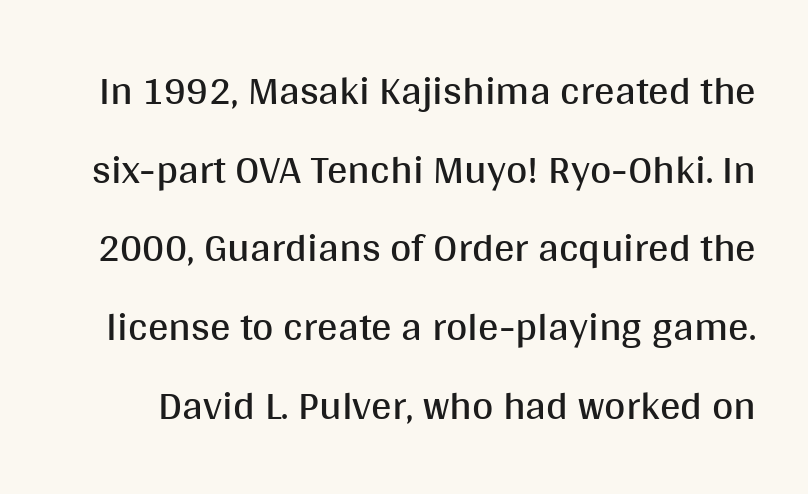
The image shows 41 px regular-weight sans-serif type, upright; set loose line spacing (1.92x), normal letter spacing, not underlined; medium stroke contrast and a large x-height.
